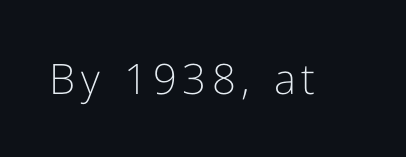
The lettering holds an erect, upright posture throughout. The letters look calm and open, with moderate or lighter stems. The zone under the glyphs is completely vacant. Think of a printed novel: that variable character pitch is what you see here. Type style note: lacks serifs.
